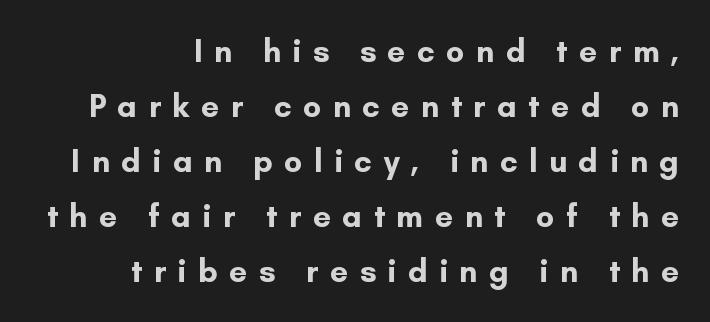
{"serif": "no", "italic": "no", "bold": "yes", "weight": "bold", "width": "normal", "stroke_contrast": "low", "x_height": "small", "monospaced": "no", "underline": "no", "align": "right", "line_spacing_ratio": 1.72, "letter_spacing": "wide", "letter_spacing_em": 0.36, "glyph_px": 32}
